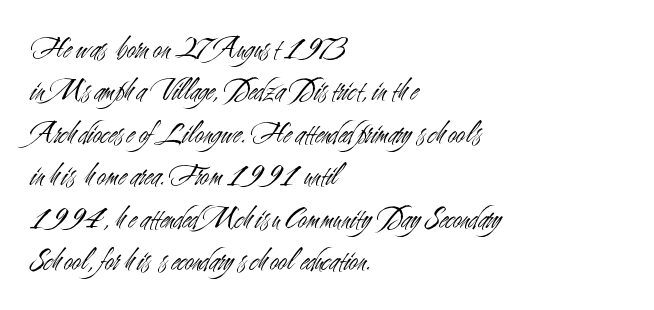
{"serif": "no", "bold": "no", "weight": "light", "width": "condensed", "stroke_contrast": "medium", "x_height": "small", "monospaced": "no", "underline": "no", "align": "left", "line_spacing": "normal", "line_spacing_ratio": 1.37, "letter_spacing": "normal", "letter_spacing_em": 0.0, "glyph_px": 31}
